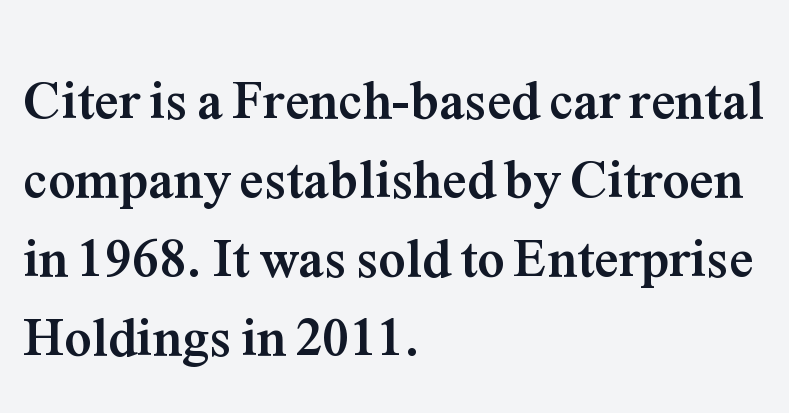
The image shows 54 px semibold serif type, upright; set left-aligned, normal line spacing (1.46x), normal letter spacing, not underlined; medium stroke contrast and a medium x-height.
